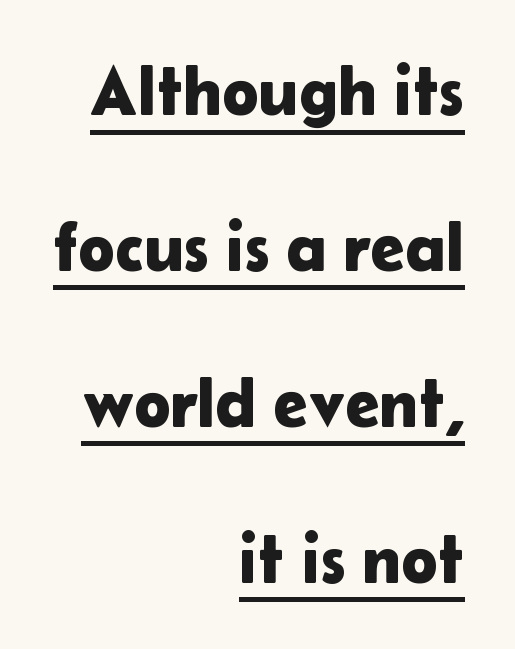
{"serif": "no", "italic": "no", "width": "normal", "stroke_contrast": "low", "x_height": "medium", "monospaced": "no", "underline": "yes", "align": "right", "line_spacing": "loose", "line_spacing_ratio": 2.26, "letter_spacing": "normal", "letter_spacing_em": 0.0, "glyph_px": 69}
